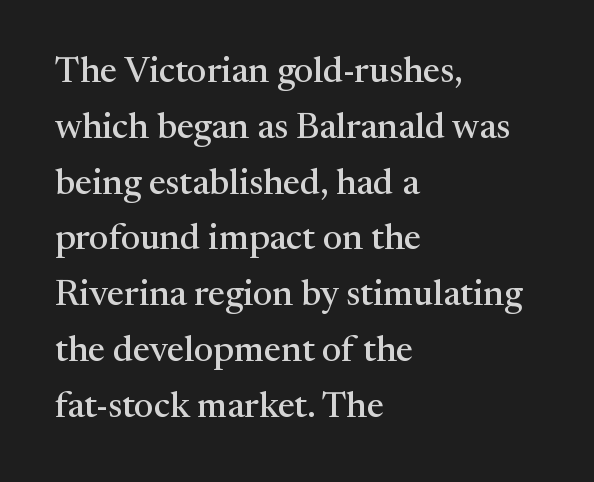
Q: Is the text italic (slanted)? A: No, it is upright.
Q: Is the typeface a serif or a sans-serif typeface? A: Serif.
Q: Is the text underlined? A: No.
Q: How is the paragraph aligned? A: Left-aligned.
Q: Is the spacing between letters normal or unusually wide? A: Normal.
Q: Is the spacing between lines tight, normal or loose? A: Normal.
Q: Width (condensed, normal, or wide)? A: Normal.
Q: Stroke contrast? A: Medium.
Q: x-height? A: Medium.
Q: Monospaced? A: No.
